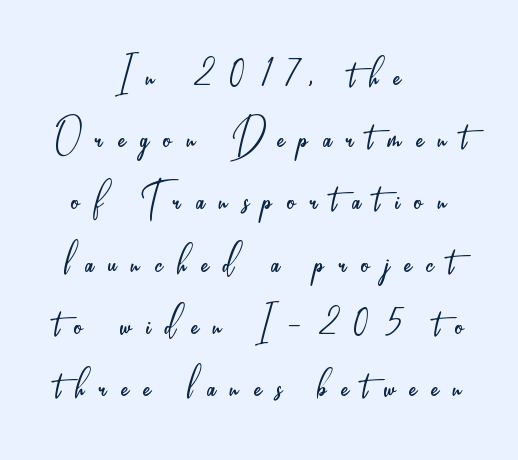
The image shows 51 px light, condensed sans-serif type; set centered, line spacing 1.22x, unusually wide letter spacing (+0.29 em), not underlined; low stroke contrast and a small x-height.
